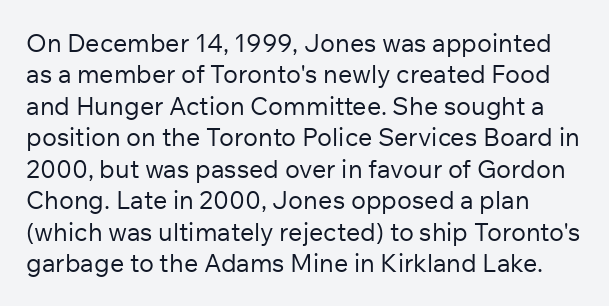
{"italic": "no", "bold": "no", "underline": "no", "line_spacing": "normal", "line_spacing_ratio": 1.26, "letter_spacing": "normal", "letter_spacing_em": 0.0, "glyph_px": 25}
